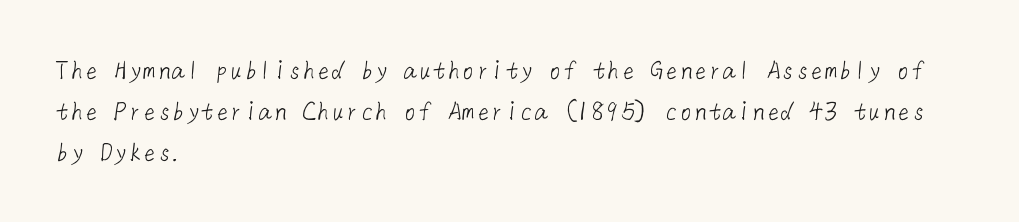
The image shows 29 px light sans-serif type; set left-aligned, normal line spacing (1.41x), normal letter spacing, not underlined; low stroke contrast and a medium x-height.
